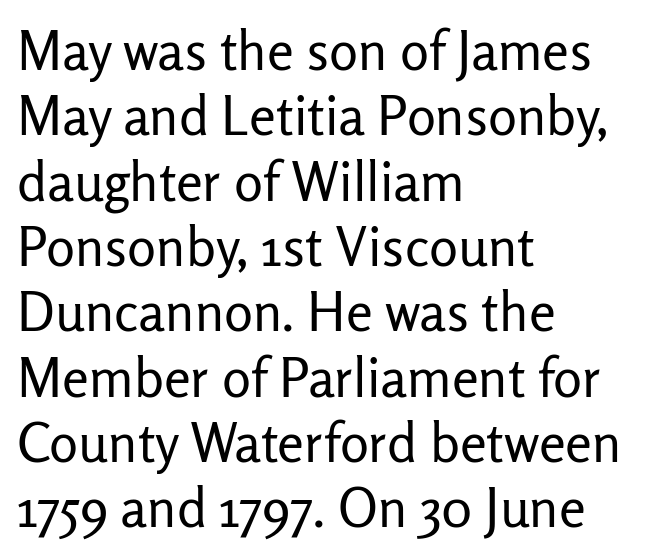
Proportional: the letters do not fall into vertical columns. Line beginnings align vertically; line endings do not. Tracking here is standard; glyphs follow each other at the usual distance. Italic? Not at all — the glyphs are vertical. Compared with a typical body face, this is equally light or lighter still.
